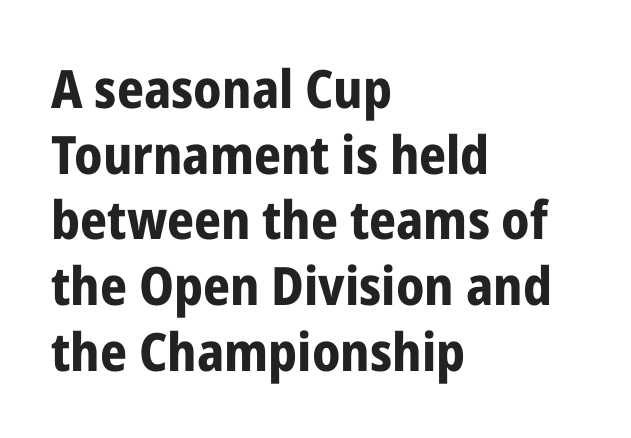
Q: Is the text bold? A: Yes.
Q: Is the text italic (slanted)? A: No, it is upright.
Q: Is the typeface a serif or a sans-serif typeface? A: Sans-serif.
Q: Is the text underlined? A: No.
Q: How is the paragraph aligned? A: Left-aligned.
Q: Is the spacing between letters normal or unusually wide? A: Normal.
Q: Width (condensed, normal, or wide)? A: Condensed.
Q: Stroke contrast? A: Low.
Q: x-height? A: Medium.
Q: Monospaced? A: No.
